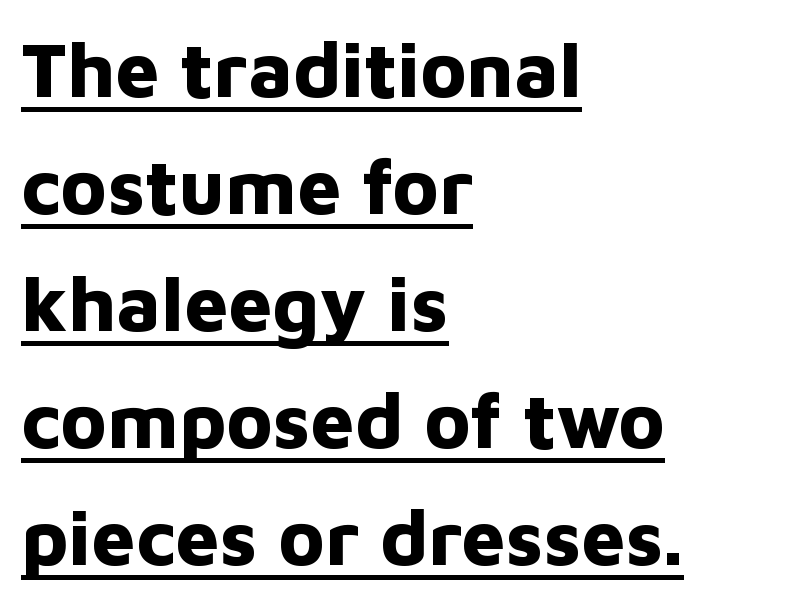
Q: Is the text bold? A: Yes.
Q: Is the text italic (slanted)? A: No, it is upright.
Q: Is the typeface a serif or a sans-serif typeface? A: Sans-serif.
Q: Is the text underlined? A: Yes.
Q: How is the paragraph aligned? A: Left-aligned.
Q: Is the spacing between letters normal or unusually wide? A: Normal.
Q: Is the spacing between lines tight, normal or loose? A: Normal.
Q: Width (condensed, normal, or wide)? A: Normal.
Q: Stroke contrast? A: Low.
Q: x-height? A: Medium.
Q: Monospaced? A: No.
